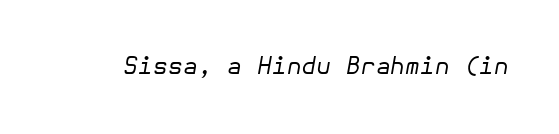
The image shows 24 px text type, italic (leaning right); set normal letter spacing, not underlined.
